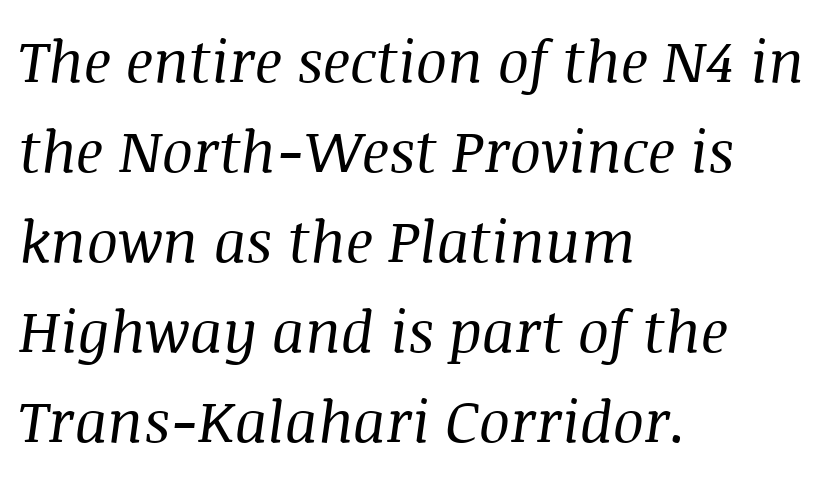
The image shows 58 px regular-weight serif type, italic (leaning right); set left-aligned, normal line spacing (1.55x), normal letter spacing, not underlined; medium stroke contrast and a large x-height.
